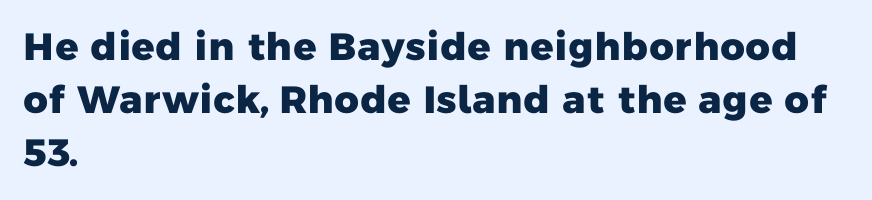
Q: Is the text bold? A: Yes.
Q: Is the typeface a serif or a sans-serif typeface? A: Sans-serif.
Q: Is the text underlined? A: No.
Q: How is the paragraph aligned? A: Left-aligned.
Q: Is the spacing between letters normal or unusually wide? A: Normal.
Q: Is the spacing between lines tight, normal or loose? A: Normal.
Q: Width (condensed, normal, or wide)? A: Normal.
Q: Stroke contrast? A: Low.
Q: x-height? A: Medium.
Q: Monospaced? A: No.
